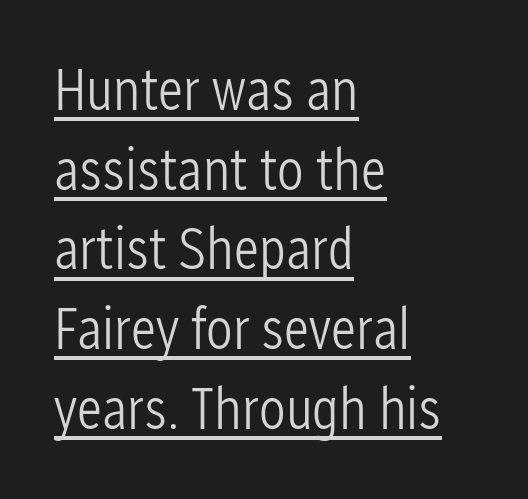
{"serif": "no", "italic": "no", "bold": "no", "weight": "light", "width": "condensed", "stroke_contrast": "low", "x_height": "medium", "monospaced": "no", "underline": "yes", "align": "left", "line_spacing": "normal", "line_spacing_ratio": 1.35, "letter_spacing": "normal", "letter_spacing_em": 0.0, "glyph_px": 59}
